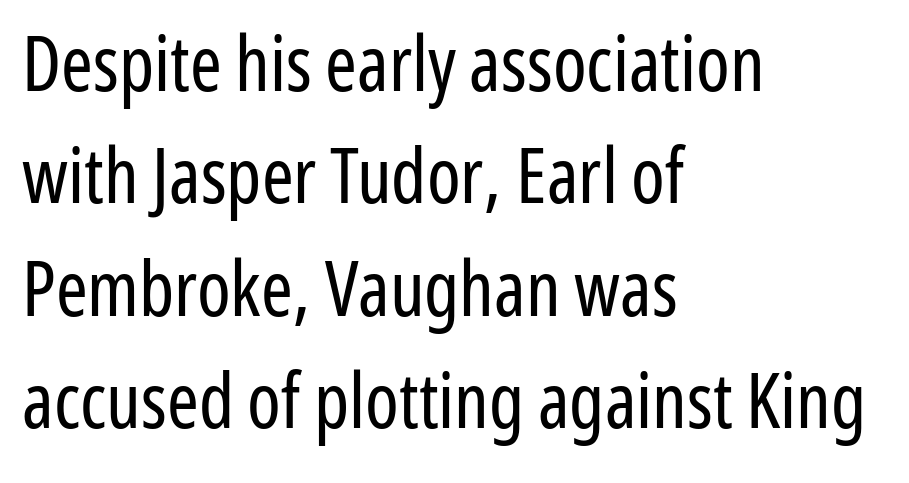
The image shows 76 px regular-weight, condensed sans-serif type, upright; set left-aligned, normal line spacing (1.48x), normal letter spacing, not underlined; low stroke contrast and a medium x-height.
